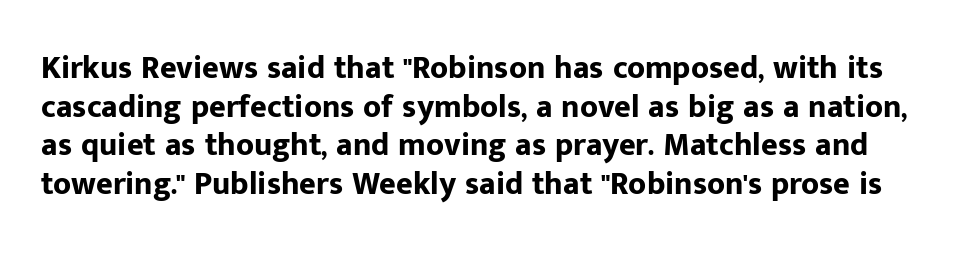
Q: Is the text bold? A: Yes.
Q: Is the text italic (slanted)? A: No, it is upright.
Q: Is the typeface a serif or a sans-serif typeface? A: Sans-serif.
Q: Is the text underlined? A: No.
Q: Is the spacing between letters normal or unusually wide? A: Normal.
Q: Width (condensed, normal, or wide)? A: Normal.
Q: Stroke contrast? A: Low.
Q: x-height? A: Medium.
Q: Monospaced? A: No.
